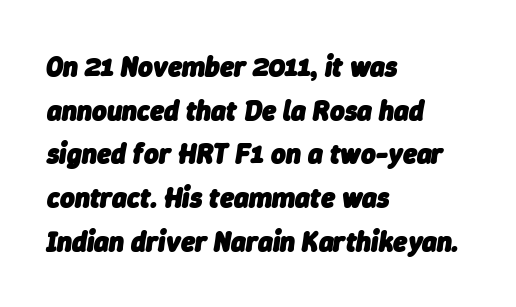
The image shows 28 px heavy type, italic (leaning right); set left-aligned, normal line spacing (1.56x), normal letter spacing, not underlined; low stroke contrast and a medium x-height.
